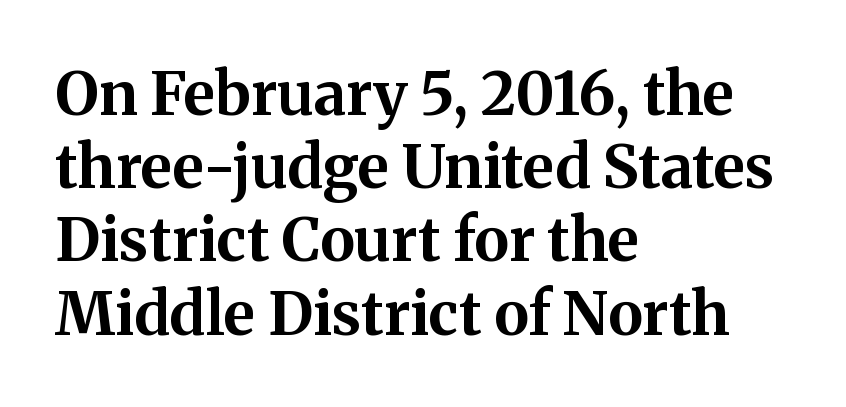
Looks like regular typesetting: each glyph gets only the width it needs. Honestly, there is no underline to notice here at all. The passage shown is emphatically bold. You can tell it's not italic because the verticals are truly vertical.
